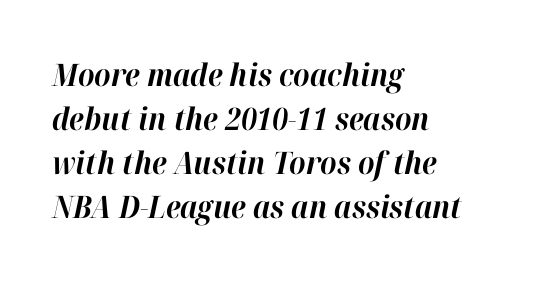
Q: Is the text bold? A: Yes.
Q: Is the text italic (slanted)? A: Yes, it leans right by about 12 degrees.
Q: Is the text underlined? A: No.
Q: How is the paragraph aligned? A: Left-aligned.
Q: Is the spacing between letters normal or unusually wide? A: Normal.
Q: Is the spacing between lines tight, normal or loose? A: Normal.
Q: Width (condensed, normal, or wide)? A: Normal.
Q: Stroke contrast? A: High.
Q: x-height? A: Medium.
Q: Monospaced? A: No.
